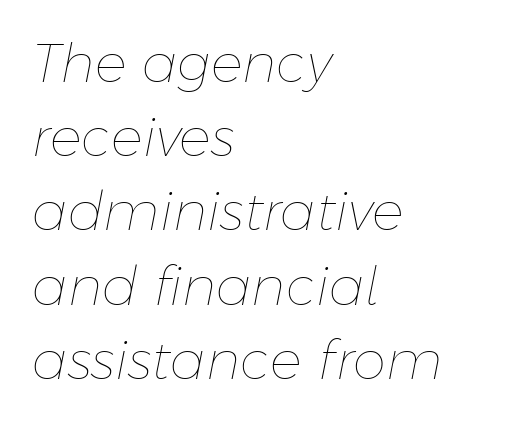
{"italic": "yes", "lean": "right", "slant_degrees": 11, "bold": "no", "weight": "thin", "width": "normal", "stroke_contrast": "low", "x_height": "medium", "monospaced": "no", "underline": "no", "align": "left", "line_spacing": "normal", "line_spacing_ratio": 1.4, "letter_spacing": "normal", "letter_spacing_em": 0.0, "glyph_px": 53}
